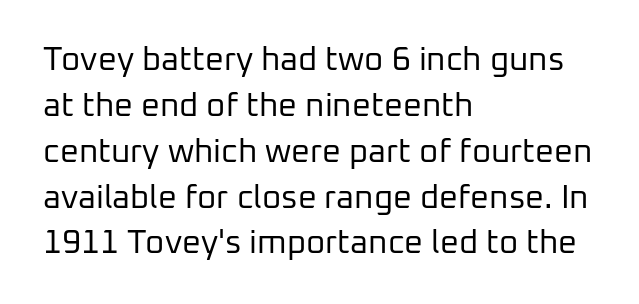
The passage shown is not bold in any degree. The gap between lines stays unmarked. These lines are composed in type without serifs. This sample has the flowing, uneven cadence of proportional lettering.
